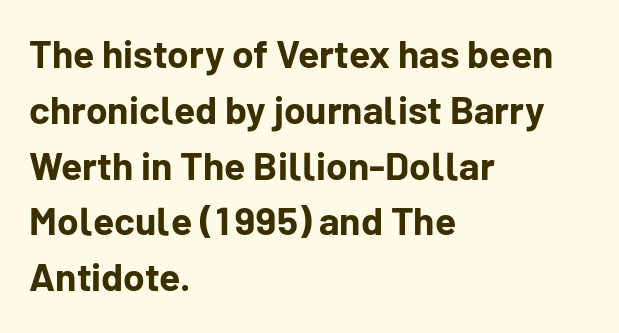
Upright lettering throughout. Reading down the block, your eye returns to a fixed left position each line. Compared with typical paragraphs, the rows here are spaced about the same. You could call the tracking neutral — neither tight nor loose. Has an underline been added? It has not.
